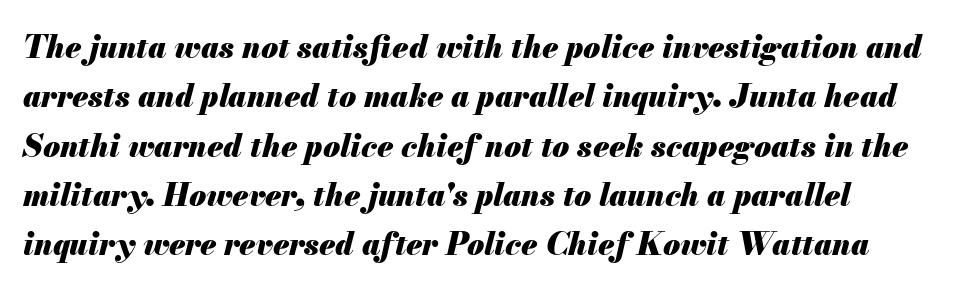
The image shows 31 px heavy type, italic (leaning right); set left-aligned, normal line spacing (1.59x), normal letter spacing, not underlined; medium stroke contrast and a small x-height.
